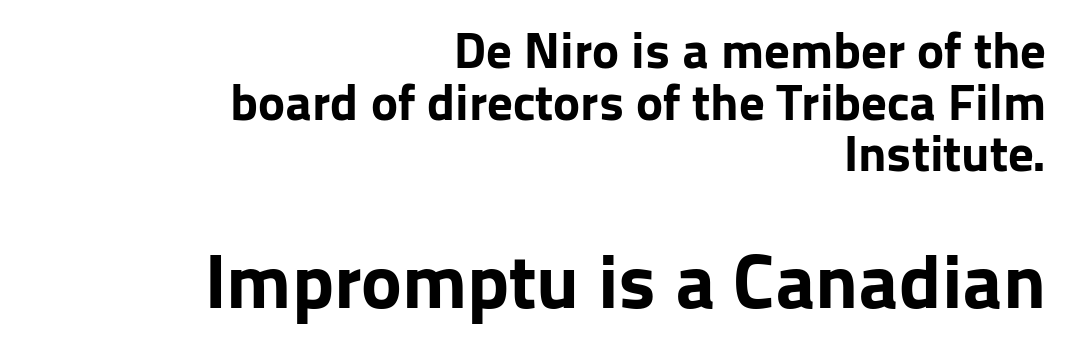
Q: Is the text bold? A: Yes.
Q: Is the text italic (slanted)? A: No, it is upright.
Q: Is the typeface a serif or a sans-serif typeface? A: Sans-serif.
Q: Is the text underlined? A: No.
Q: How is the paragraph aligned? A: Right-aligned.
Q: Is the spacing between letters normal or unusually wide? A: Normal.
Q: Is the spacing between lines tight, normal or loose? A: Tight.
Q: Which block of text is set in a larger size, the first (top) or the second (bottom)? A: The second (bottom) one.
Q: Width (condensed, normal, or wide)? A: Normal.
Q: Stroke contrast? A: Low.
Q: x-height? A: Medium.
Q: Monospaced? A: No.
